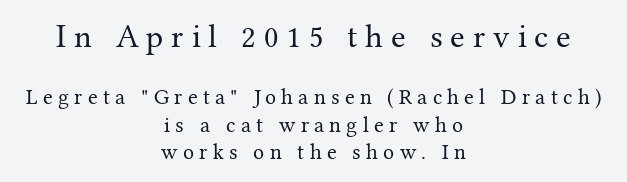
Spacing verdict: proportional, widths tailored to each character. In this sample the first text group is rendered at the bigger scale. Letterform terminals end in serifs throughout the passage. The letterforms sit at book weight or below. Caption: expanded tracking, letters set apart. Horizontally, the lines are justified to the midpoint only.
